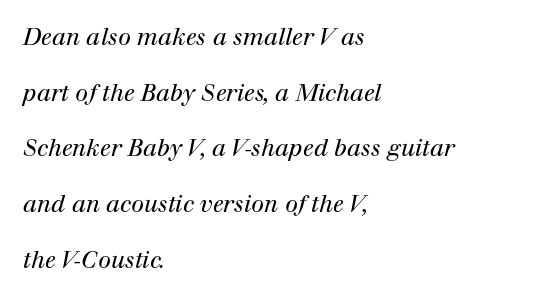
{"italic": "yes", "lean": "right", "slant_degrees": 12, "bold": "no", "underline": "no", "align": "left", "line_spacing": "loose", "line_spacing_ratio": 2.42, "letter_spacing": "normal", "letter_spacing_em": 0.0, "glyph_px": 23}
